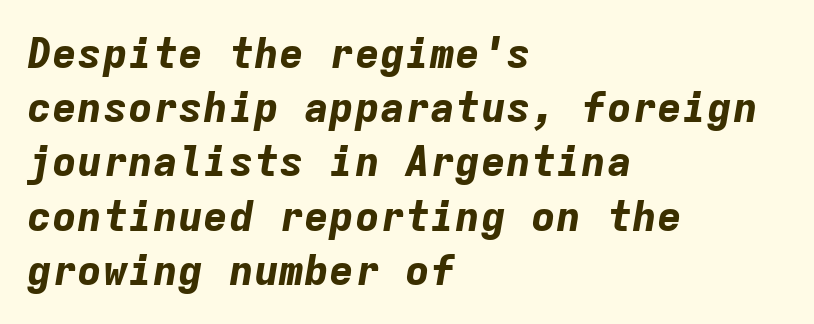
{"italic": "yes", "lean": "right", "slant_degrees": 9, "bold": "yes", "weight": "bold", "width": "normal", "stroke_contrast": "low", "x_height": "medium", "monospaced": "yes", "underline": "no", "align": "left", "line_spacing": "normal", "line_spacing_ratio": 1.29, "letter_spacing": "normal", "letter_spacing_em": 0.0, "glyph_px": 42}
